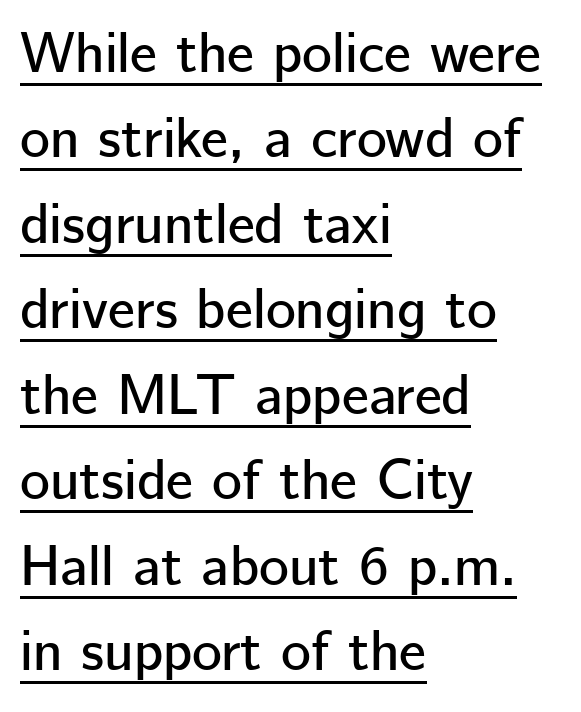
{"serif": "no", "italic": "no", "width": "normal", "stroke_contrast": "low", "x_height": "medium", "monospaced": "no", "underline": "yes", "align": "left", "line_spacing": "normal", "line_spacing_ratio": 1.5, "letter_spacing": "normal", "letter_spacing_em": 0.0, "glyph_px": 57}
